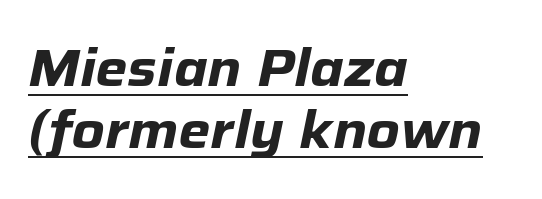
The image shows 51 px heavy type, italic (leaning right); set left-aligned, line spacing 1.21x, normal letter spacing, underlined; low stroke contrast and a medium x-height.
